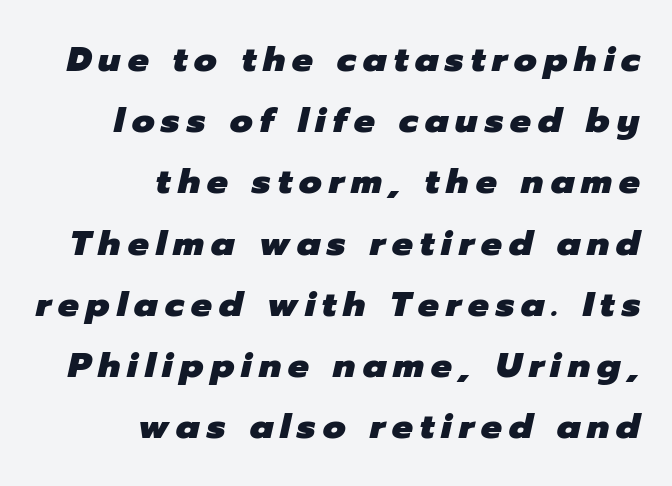
Q: Is the text bold? A: Yes.
Q: Is the text italic (slanted)? A: Yes, it leans right by about 12 degrees.
Q: Is the text underlined? A: No.
Q: How is the paragraph aligned? A: Right-aligned.
Q: Is the spacing between letters normal or unusually wide? A: Unusually wide.
Q: Width (condensed, normal, or wide)? A: Normal.
Q: Stroke contrast? A: Low.
Q: x-height? A: Medium.
Q: Monospaced? A: No.
